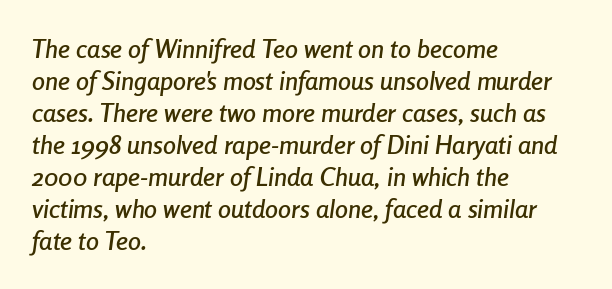
{"italic": "yes", "lean": "right", "slant_degrees": 8, "underline": "no", "align": "left", "line_spacing_ratio": 1.23, "letter_spacing": "normal", "letter_spacing_em": 0.0, "glyph_px": 26}
